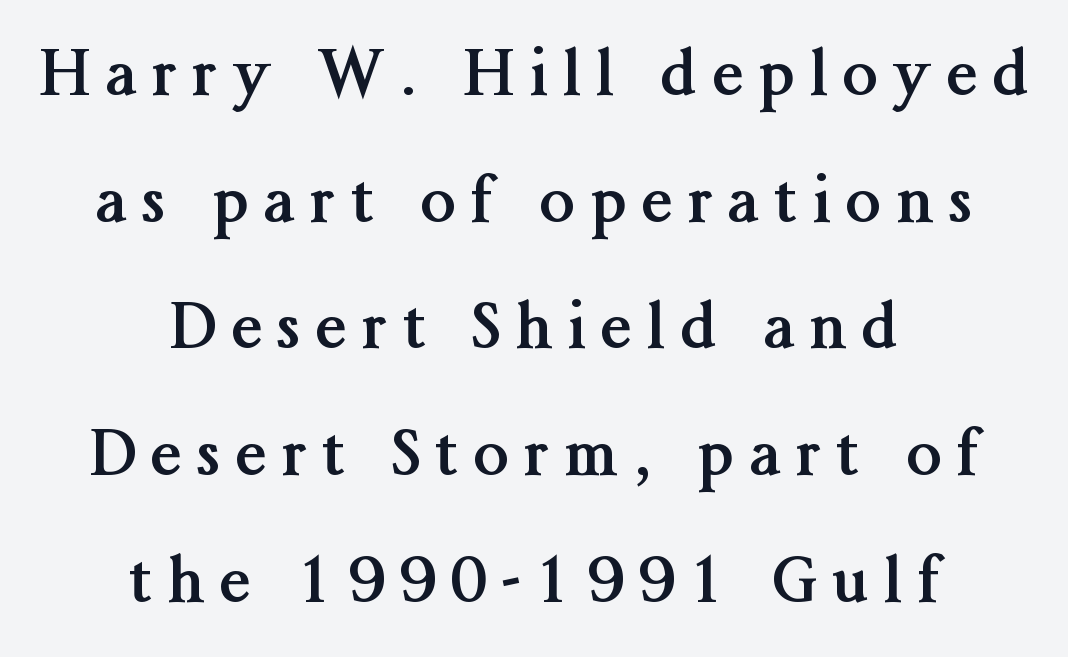
{"serif": "yes", "italic": "no", "bold": "yes", "weight": "semibold", "width": "normal", "stroke_contrast": "medium", "x_height": "medium", "monospaced": "no", "underline": "no", "align": "center", "line_spacing": "loose", "line_spacing_ratio": 2.01, "letter_spacing": "wide", "letter_spacing_em": 0.25, "glyph_px": 63}
